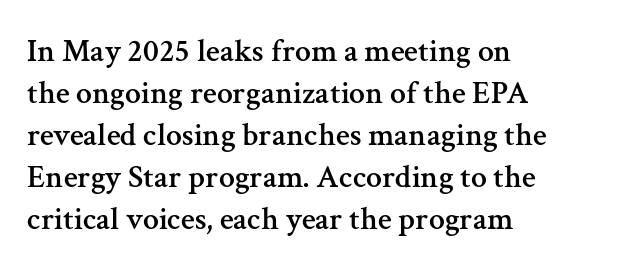
Q: Is the text italic (slanted)? A: No, it is upright.
Q: Is the typeface a serif or a sans-serif typeface? A: Serif.
Q: Is the text underlined? A: No.
Q: How is the paragraph aligned? A: Left-aligned.
Q: Is the spacing between letters normal or unusually wide? A: Normal.
Q: Is the spacing between lines tight, normal or loose? A: Normal.
Q: Width (condensed, normal, or wide)? A: Normal.
Q: Stroke contrast? A: Medium.
Q: x-height? A: Medium.
Q: Monospaced? A: No.
